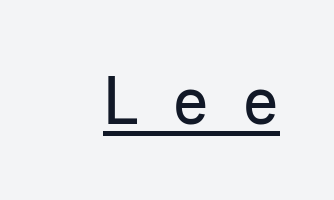
Spacing between characters has been opened up far beyond the box default. The letters carry no serifs — their stems end cleanly without finishing strokes. The rendering uses natural spacing where letterforms have individual widths. The specimen reads as upright at a glance. Does a line run under the words? Yes, clearly.
